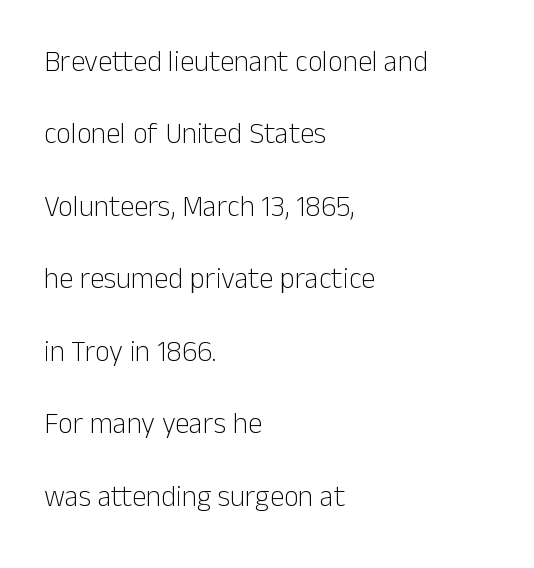
{"serif": "no", "italic": "no", "bold": "no", "weight": "light", "width": "normal", "stroke_contrast": "low", "x_height": "medium", "monospaced": "no", "underline": "no", "align": "left", "line_spacing": "loose", "line_spacing_ratio": 2.5, "letter_spacing": "normal", "letter_spacing_em": 0.0, "glyph_px": 29}
